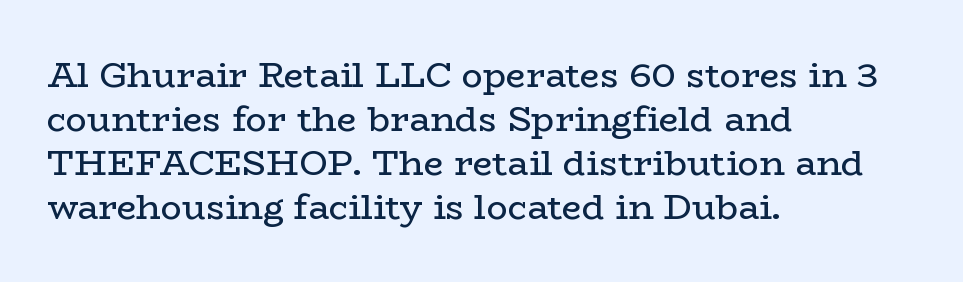
The image shows 35 px regular-weight, wide serif type, upright; set left-aligned, normal line spacing (1.26x), normal letter spacing, not underlined; low stroke contrast and a medium x-height.
